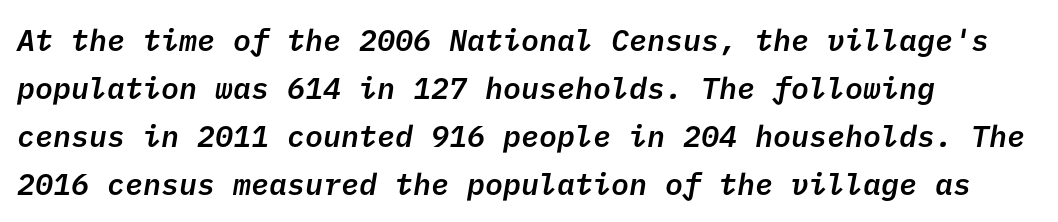
The image shows 30 px semibold sans-serif type; set left-aligned, normal line spacing (1.6x), normal letter spacing, not underlined; low stroke contrast and a medium x-height.
